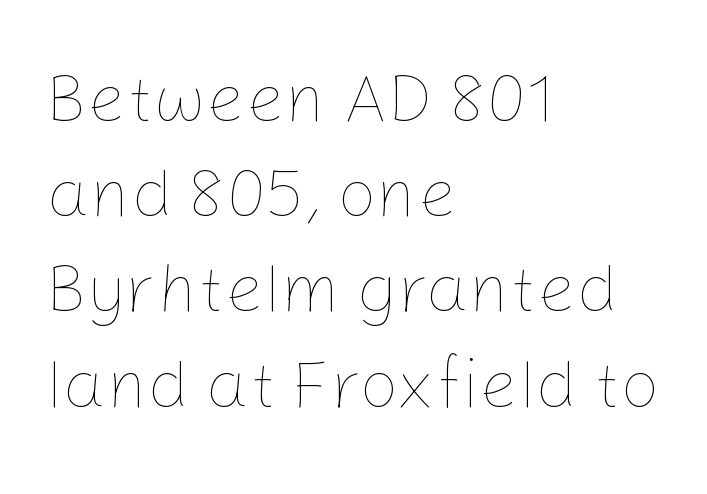
The image shows 69 px thin type, upright; set left-aligned, normal line spacing (1.38x), normal letter spacing, not underlined; low stroke contrast and a medium x-height.
